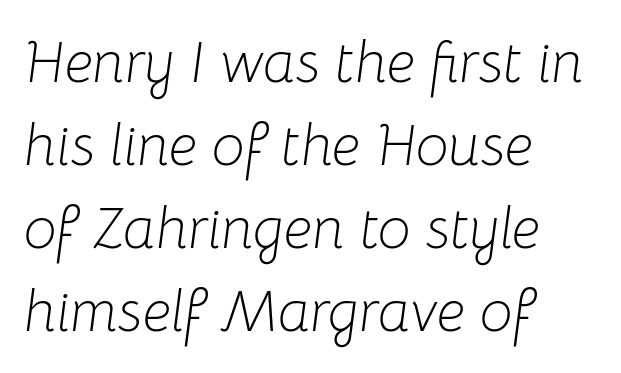
Q: Is the text bold? A: No.
Q: Is the text italic (slanted)? A: Yes, it leans right by about 8 degrees.
Q: Is the text underlined? A: No.
Q: How is the paragraph aligned? A: Left-aligned.
Q: Is the spacing between letters normal or unusually wide? A: Normal.
Q: Is the spacing between lines tight, normal or loose? A: Normal.
Q: Width (condensed, normal, or wide)? A: Normal.
Q: Stroke contrast? A: Low.
Q: x-height? A: Medium.
Q: Monospaced? A: No.
